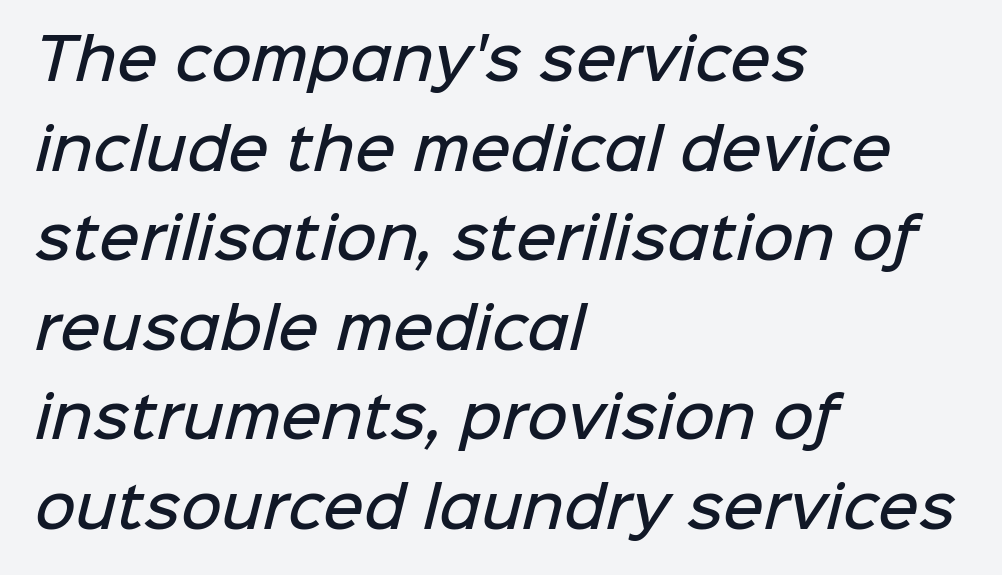
Q: Is the text bold? A: Semi-bold.
Q: Is the typeface a serif or a sans-serif typeface? A: Sans-serif.
Q: Is the text underlined? A: No.
Q: How is the paragraph aligned? A: Left-aligned.
Q: Is the spacing between letters normal or unusually wide? A: Normal.
Q: Is the spacing between lines tight, normal or loose? A: Normal.
Q: Width (condensed, normal, or wide)? A: Normal.
Q: Stroke contrast? A: Low.
Q: x-height? A: Medium.
Q: Monospaced? A: No.
